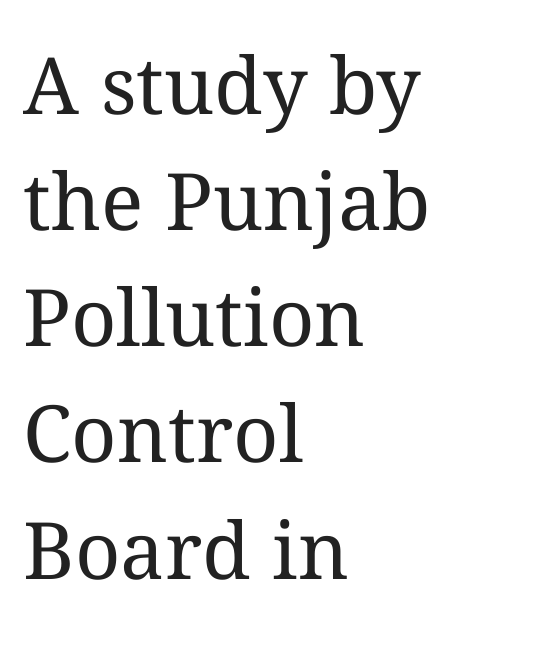
Q: Is the text bold? A: No.
Q: Is the text italic (slanted)? A: No, it is upright.
Q: Is the text underlined? A: No.
Q: How is the paragraph aligned? A: Left-aligned.
Q: Is the spacing between letters normal or unusually wide? A: Normal.
Q: Is the spacing between lines tight, normal or loose? A: Normal.
Q: Width (condensed, normal, or wide)? A: Normal.
Q: Stroke contrast? A: Medium.
Q: x-height? A: Medium.
Q: Monospaced? A: No.
